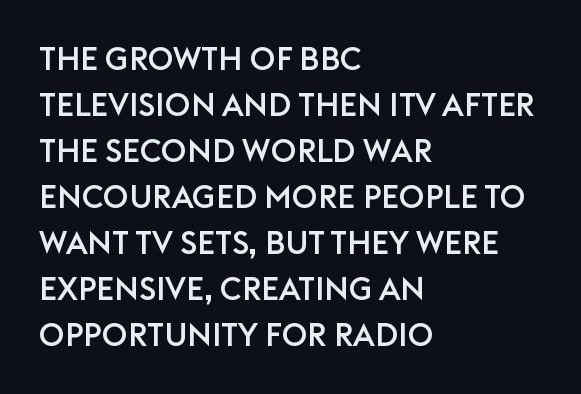
Q: Is the text italic (slanted)? A: No, it is upright.
Q: Is the typeface a serif or a sans-serif typeface? A: Sans-serif.
Q: Is the text underlined? A: No.
Q: How is the paragraph aligned? A: Left-aligned.
Q: Is the spacing between letters normal or unusually wide? A: Normal.
Q: Is the spacing between lines tight, normal or loose? A: Normal.
Q: Width (condensed, normal, or wide)? A: Normal.
Q: Stroke contrast? A: Low.
Q: x-height? A: Large.
Q: Monospaced? A: No.
